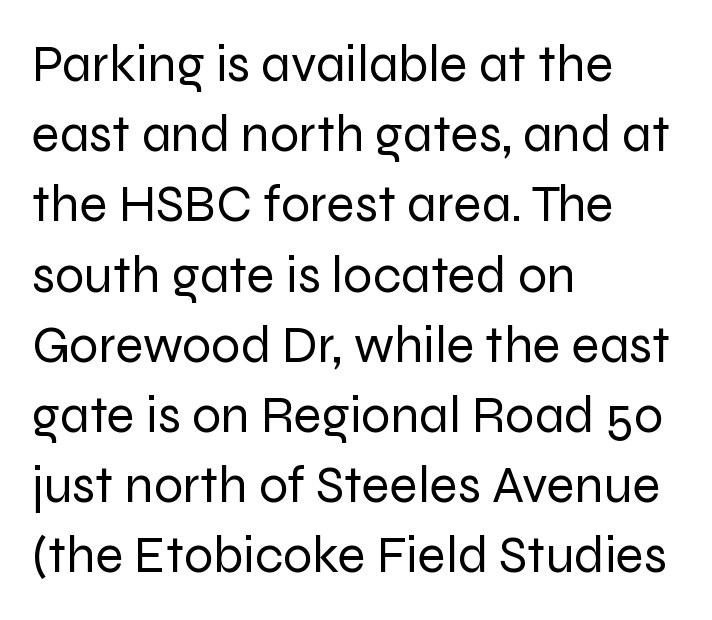
{"serif": "no", "italic": "no", "bold": "no", "weight": "regular", "width": "normal", "stroke_contrast": "low", "x_height": "medium", "monospaced": "no", "underline": "no", "align": "left", "line_spacing": "normal", "line_spacing_ratio": 1.35, "letter_spacing": "normal", "letter_spacing_em": 0.0, "glyph_px": 52}
